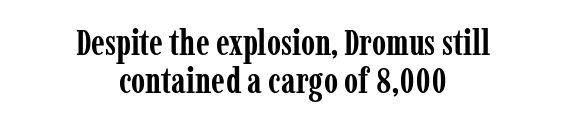
{"serif": "yes", "italic": "no", "bold": "yes", "weight": "semibold", "width": "condensed", "stroke_contrast": "low", "x_height": "medium", "monospaced": "no", "underline": "no", "align": "center", "line_spacing": "tight", "line_spacing_ratio": 1.05, "letter_spacing": "normal", "letter_spacing_em": 0.0, "glyph_px": 36}
